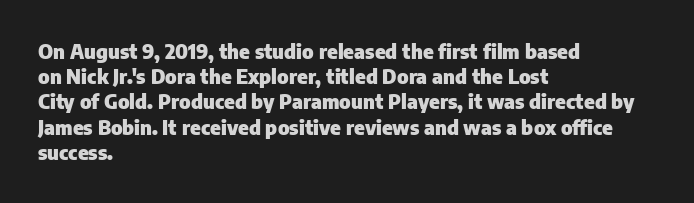
The space directly below the letters is spotless. This rendering uses left alignment, leaving the right contour irregular. The typography opts for an upright posture over an oblique one. Each word holds together tightly as a unit, with standard inter-letter gaps. Pretty heavy lettering here — definitely bold.
